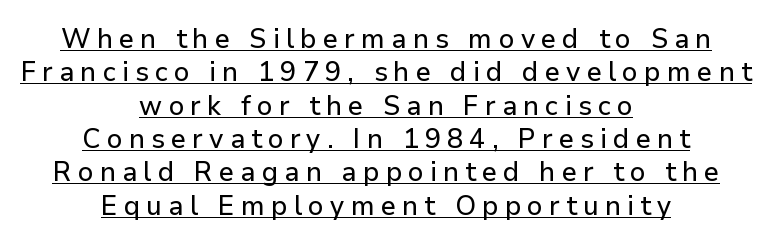
The image shows 28 px sans-serif type, upright; set centered, line spacing 1.19x, unusually wide letter spacing (+0.22 em), underlined; low stroke contrast and a medium x-height.
